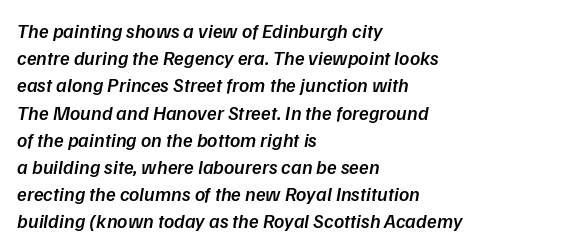
Q: Is the text bold? A: Semi-bold.
Q: Is the text underlined? A: No.
Q: How is the paragraph aligned? A: Left-aligned.
Q: Is the spacing between letters normal or unusually wide? A: Normal.
Q: Is the spacing between lines tight, normal or loose? A: Normal.
